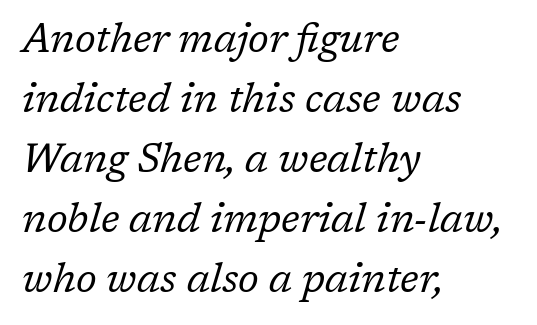
The image shows 40 px regular-weight serif type, italic (leaning right); set left-aligned, normal line spacing (1.5x), normal letter spacing, not underlined; low stroke contrast and a medium x-height.
